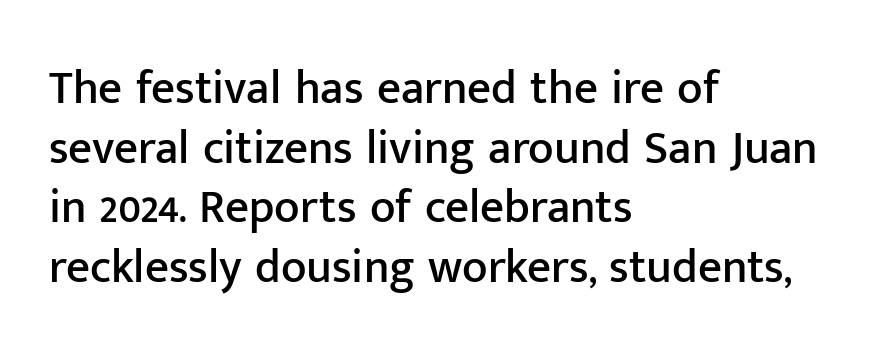
Nope, no serifs anywhere on these letters. If you measured baseline to baseline, you'd find a middling distance. Caption: multi-line text, flush left, ragged right. No italicization has been applied; the sample stays upright. The space directly below the letters is spotless.
